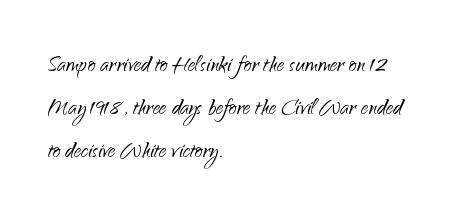
Is this a fixed-width face? No — the glyphs have proportional, varying widths. The line texture is even and compact thanks to regular tracking. The line-height multiplier appears to be the usual default. Rule under the text: the space is simply empty. Ink coverage per letter is moderate at most.
